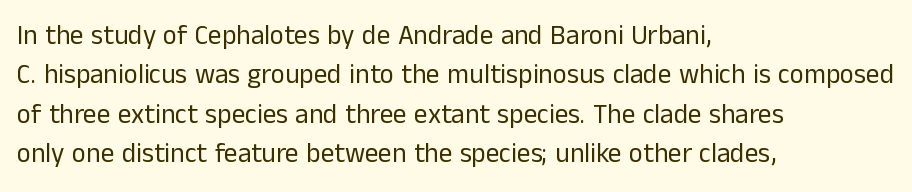
Q: Is the text bold? A: No.
Q: Is the text italic (slanted)? A: No, it is upright.
Q: Is the text underlined? A: No.
Q: How is the paragraph aligned? A: Left-aligned.
Q: Is the spacing between letters normal or unusually wide? A: Normal.
Q: Is the spacing between lines tight, normal or loose? A: Normal.
